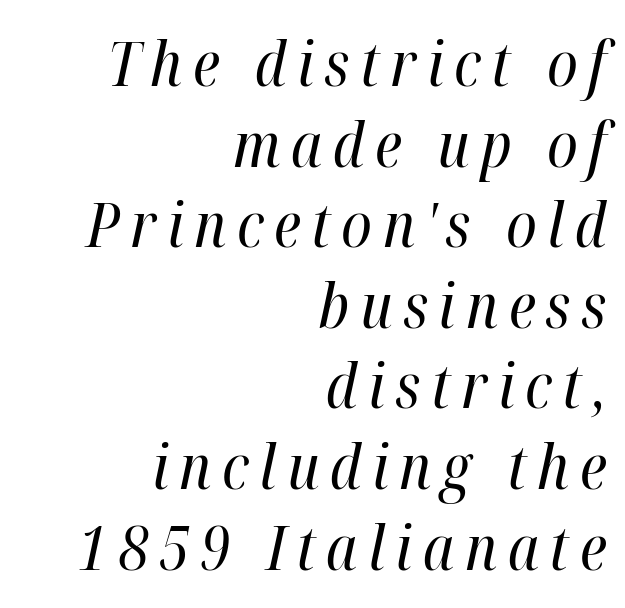
Unbolded letterforms with no extra heft. Does the copy run flush right? Yes — the right margin is perfectly even. Vertically, the passage feels balanced, rows spaced as you'd expect. The specimen reads as italic at a glance. A clean baseline with only descenders dipping below it. This sample has the flowing, uneven cadence of proportional lettering.
